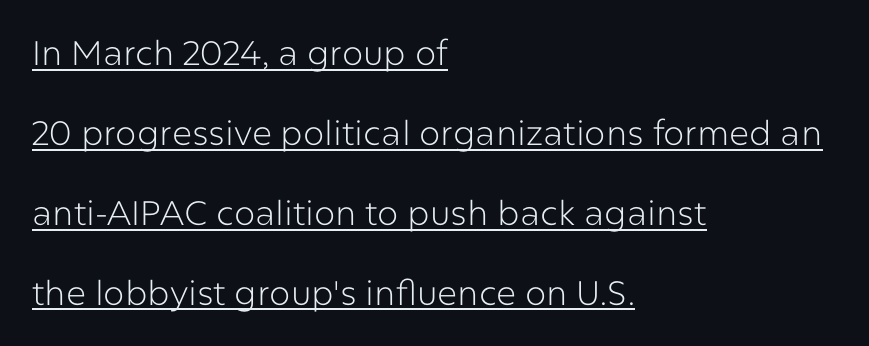
Quick note: underline on. The space between consecutive lines is lavish. The axis of the letterforms is exactly vertical. This is sans-serif lettering, the kind often seen on screens and signage. Typeset ragged right — the left edge is the straight one. Is the letter spacing exaggerated? No — it looks like the ordinary default.
